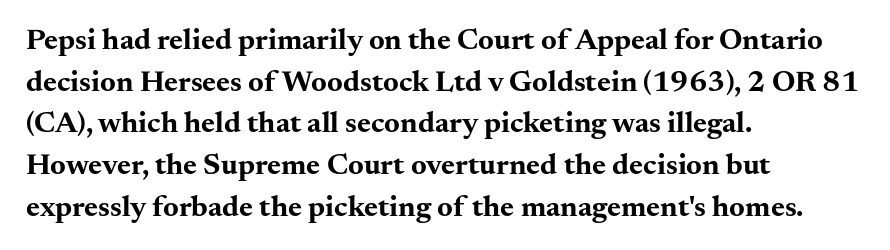
The image shows 30 px bold, wide serif type, upright; set left-aligned, normal line spacing (1.39x), normal letter spacing, not underlined; medium stroke contrast and a small x-height.
